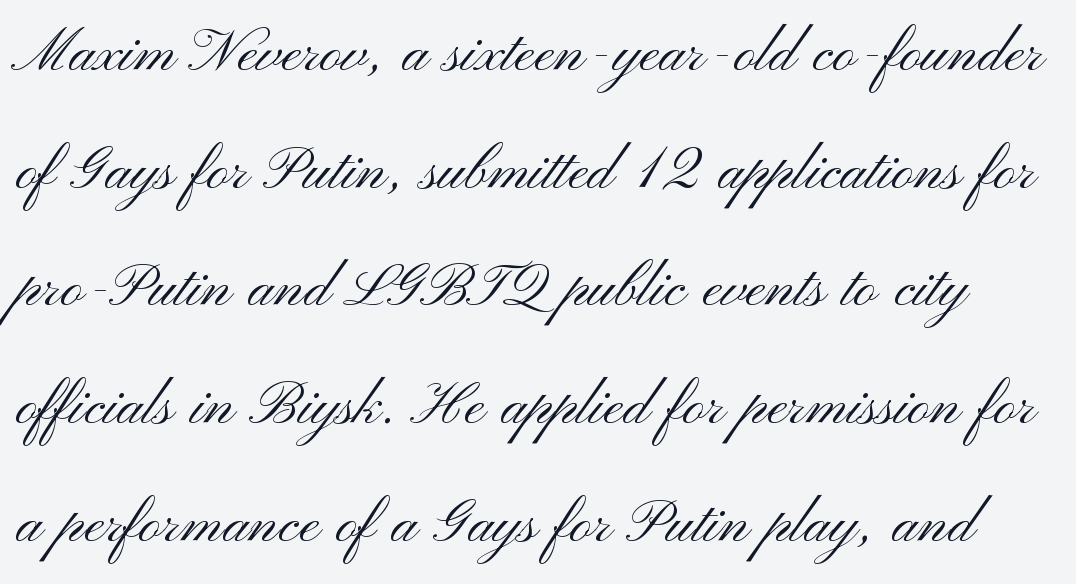
Q: Is the text bold? A: No.
Q: Is the text italic (slanted)? A: Yes.
Q: Is the typeface a serif or a sans-serif typeface? A: Sans-serif.
Q: Is the text underlined? A: No.
Q: Is the spacing between letters normal or unusually wide? A: Normal.
Q: Is the spacing between lines tight, normal or loose? A: Normal.
Q: Width (condensed, normal, or wide)? A: Wide.
Q: Stroke contrast? A: Medium.
Q: x-height? A: Small.
Q: Monospaced? A: No.
